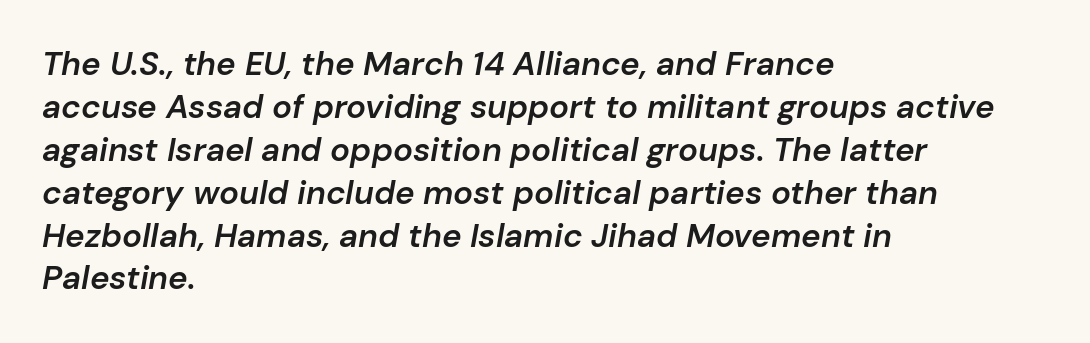
Q: Is the text bold? A: Semi-bold.
Q: Is the text italic (slanted)? A: Yes, it leans right by about 10 degrees.
Q: Is the text underlined? A: No.
Q: How is the paragraph aligned? A: Left-aligned.
Q: Is the spacing between letters normal or unusually wide? A: Normal.
Q: Is the spacing between lines tight, normal or loose? A: Normal.
Q: Width (condensed, normal, or wide)? A: Normal.
Q: Stroke contrast? A: Low.
Q: x-height? A: Medium.
Q: Monospaced? A: No.
